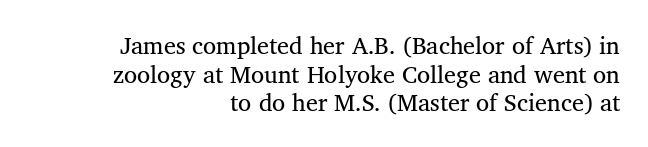
Q: Is the text bold? A: No.
Q: Is the text underlined? A: No.
Q: How is the paragraph aligned? A: Right-aligned.
Q: Is the spacing between letters normal or unusually wide? A: Normal.
